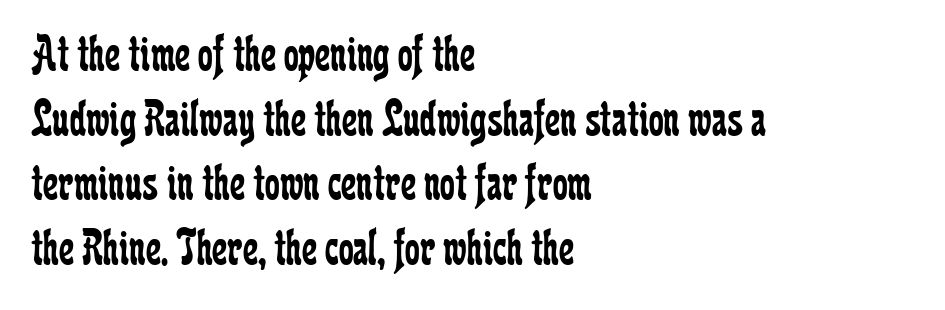
A quiet, ordinary-to-light weight characterises the typeface. You could not count columns in this text — the font is proportionally spaced. The setting favours the left margin, as ordinary paragraphs usually do. The gap between lines stays unmarked.
